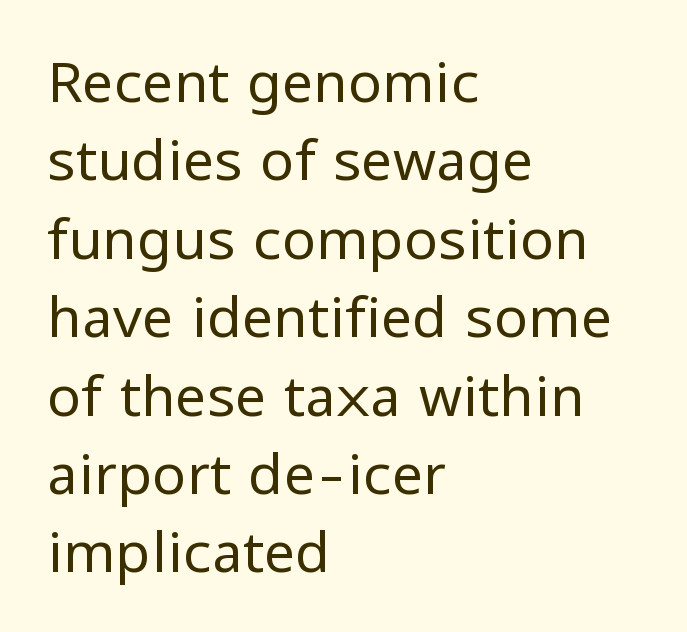
Q: Is the text bold? A: No.
Q: Is the text italic (slanted)? A: No, it is upright.
Q: Is the typeface a serif or a sans-serif typeface? A: Sans-serif.
Q: Is the text underlined? A: No.
Q: How is the paragraph aligned? A: Left-aligned.
Q: Is the spacing between letters normal or unusually wide? A: Normal.
Q: Is the spacing between lines tight, normal or loose? A: Normal.
Q: Width (condensed, normal, or wide)? A: Normal.
Q: Stroke contrast? A: Low.
Q: x-height? A: Medium.
Q: Monospaced? A: No.
